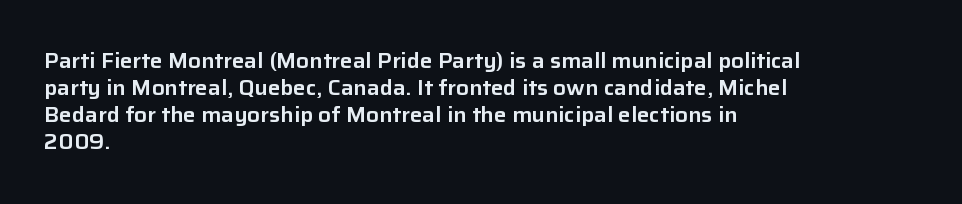
The letters stand straight up with perfectly vertical stems. Tracking here is standard; glyphs follow each other at the usual distance. Whoever set this chose a conventional vertical rhythm. The paragraph has a hard left edge and a soft right edge. Has an underline been added? It has not.
